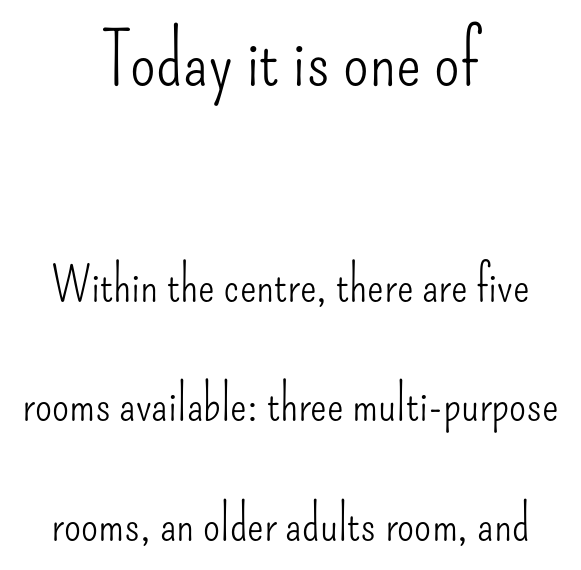
The image shows 74 px light, condensed sans-serif type, upright; set centered, loose line spacing (2.44x), normal letter spacing, not underlined; the first (top) block is 1.51x larger; low stroke contrast and a small x-height.
